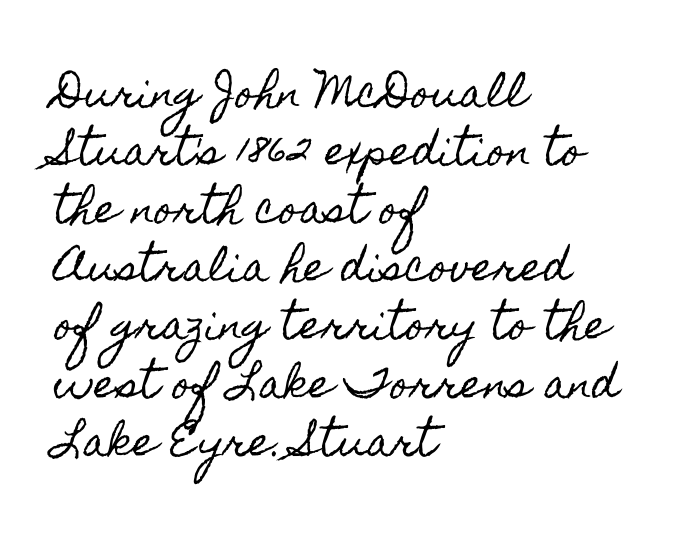
Looks like regular typesetting: each glyph gets only the width it needs. These lines sit exactly where default settings would place them. Here the glyphs are tracked normally, forming tight word shapes. A classic flush-left, rag-right setting is used for this passage.
